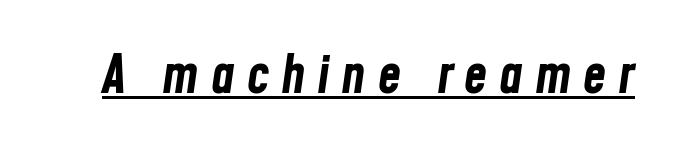
Q: Is the text bold? A: Yes.
Q: Is the text italic (slanted)? A: Yes, it leans right by about 8 degrees.
Q: Is the text underlined? A: Yes.
Q: Is the spacing between letters normal or unusually wide? A: Unusually wide.
Q: Width (condensed, normal, or wide)? A: Condensed.
Q: Stroke contrast? A: Low.
Q: x-height? A: Medium.
Q: Monospaced? A: No.
